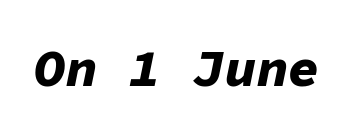
The image shows 53 px bold type, italic (leaning right), monospaced; set normal letter spacing, not underlined; low stroke contrast and a medium x-height.
